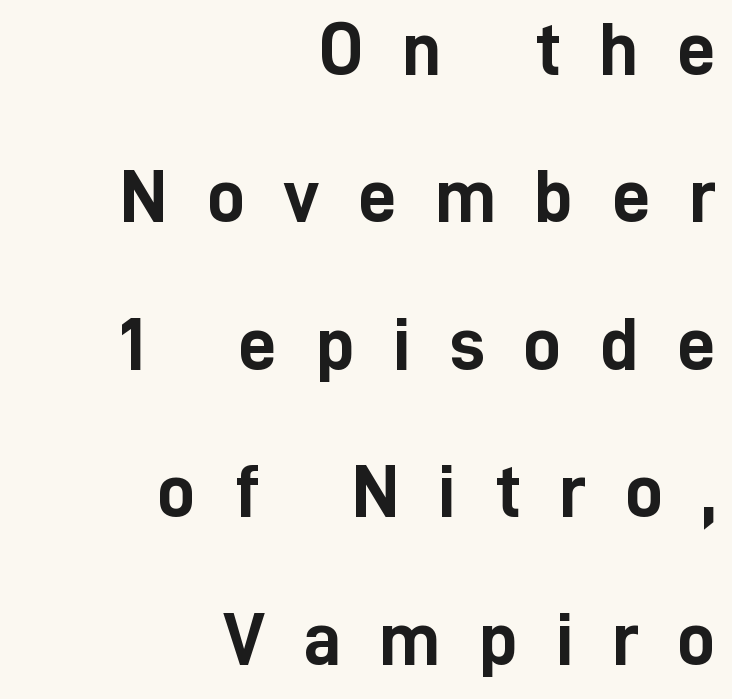
{"serif": "no", "italic": "no", "bold": "yes", "weight": "semibold", "width": "condensed", "stroke_contrast": "low", "x_height": "medium", "monospaced": "no", "underline": "no", "align": "right", "line_spacing": "loose", "line_spacing_ratio": 1.94, "letter_spacing": "wide", "letter_spacing_em": 0.5, "glyph_px": 76}
